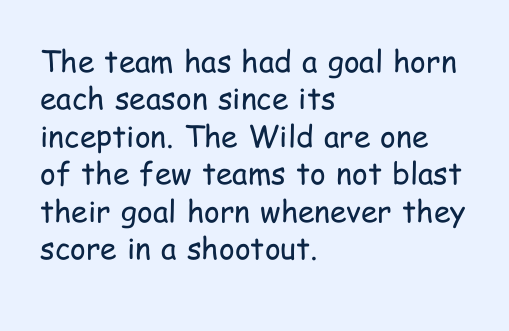
The image shows 30 px regular-weight, condensed sans-serif type, upright; set left-aligned, normal line spacing (1.25x), normal letter spacing, not underlined; low stroke contrast and a medium x-height.
